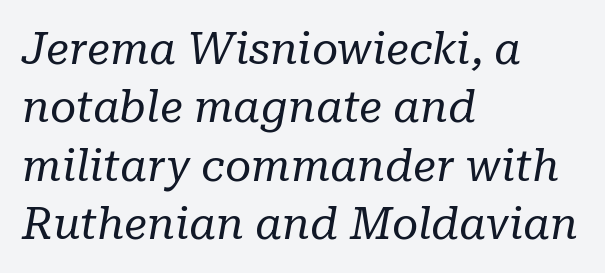
Unlike a clean sans, this face finishes its strokes with serifs. This sample has the flowing, uneven cadence of proportional lettering. The glyphs look as if they've been sheared to an angle. Any mark beneath the type? The region is blank. In CSS terms this would be text-align: left. This rendering leaves character spacing at its baseline value.
